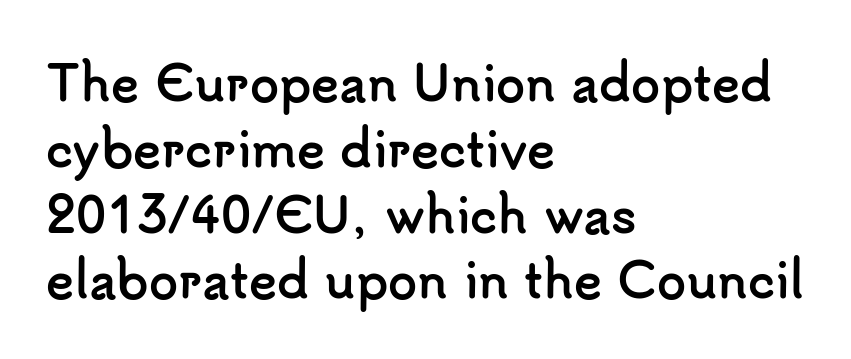
Visually the block forms a straight wall on the left and a jagged coastline on the right. Proportional: the letters do not fall into vertical columns. Serifs: no, the terminals of the letterforms are clean. Between one letter and the next there's only the usual sliver of space. This is the regular roman posture of the typeface.
